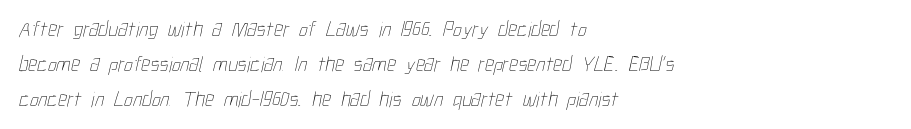
Unmarked baselines from the first word to the last. Line starts are locked; line ends wander. Stroke thickness stays within the range of a standard reading face or lighter. Does the leading feel generous? No, just average. Nobody touched the tracking dial on this one.
